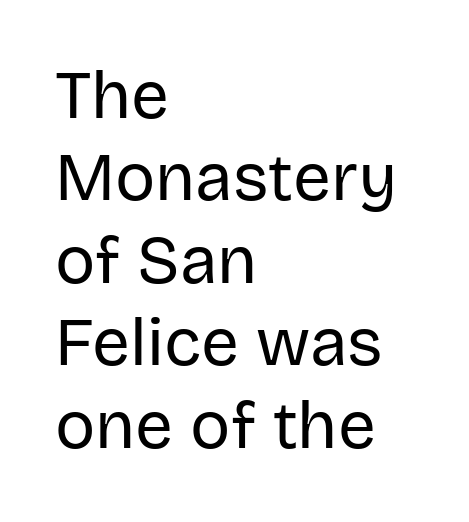
A typesetter would call this proportional, since set widths differ per character. Is this a heavy cut? Hardly; it is regular or lighter. Glance below the letters and you will spot only blank space. The lines are quadded left. This is roman type, the default non-slanted kind.
